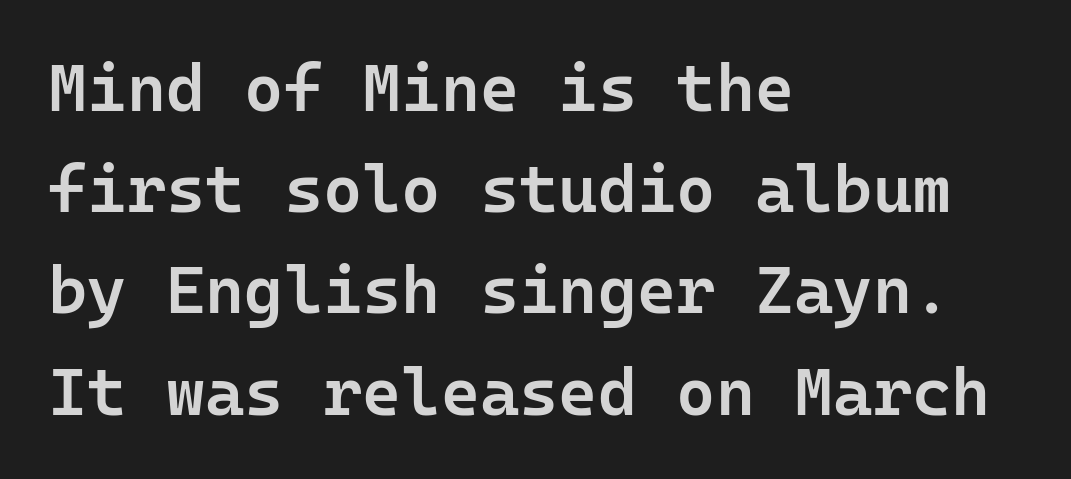
The image shows 67 px semibold sans-serif type, upright, monospaced; set left-aligned, normal line spacing (1.51x), normal letter spacing, not underlined; low stroke contrast and a medium x-height.
